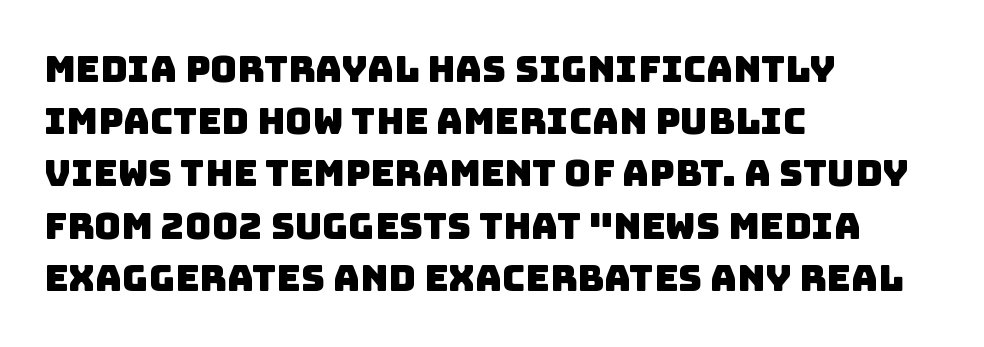
{"serif": "no", "width": "normal", "stroke_contrast": "low", "x_height": "large", "monospaced": "no", "underline": "no", "align": "left", "line_spacing": "normal", "line_spacing_ratio": 1.41, "letter_spacing": "normal", "letter_spacing_em": 0.0, "glyph_px": 37}
